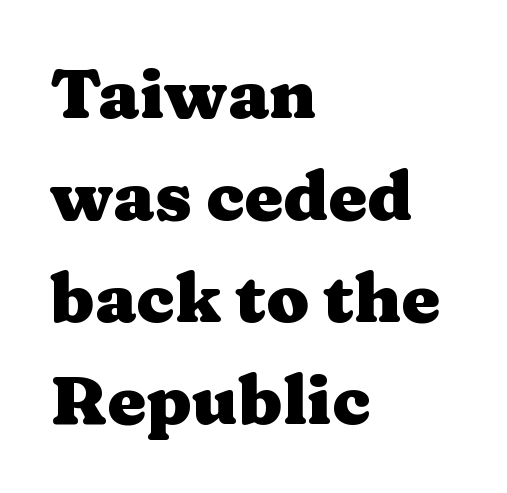
Check under the words: just untouched page. Caption: standard tracking, unaltered. A typesetter would mark this as roman, not italic. Each letter's strokes conclude with small projecting serifs. The text block is weighted toward the left margin, trailing off unevenly rightward. The rendering uses a bold face; every stroke is thick and dark.
